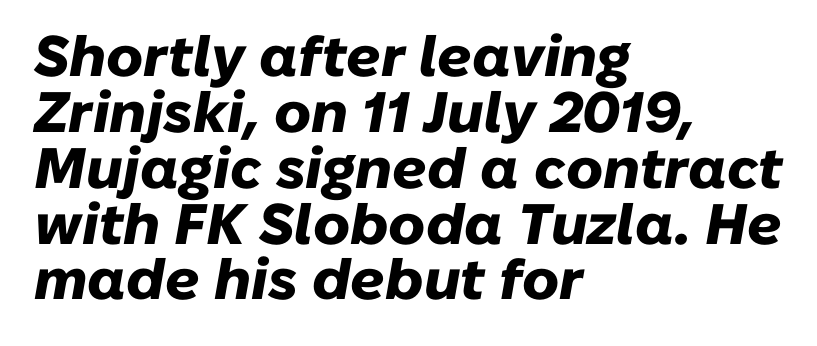
Typesetter's note: full bold, strokes at maximum text heaviness. All the whitespace from short lines collects on the right. Note the varied advance widths — an 'i' is clearly narrower than an 'm'. The area under the type is left untouched. Looking at the ascenders, they clearly lean.
